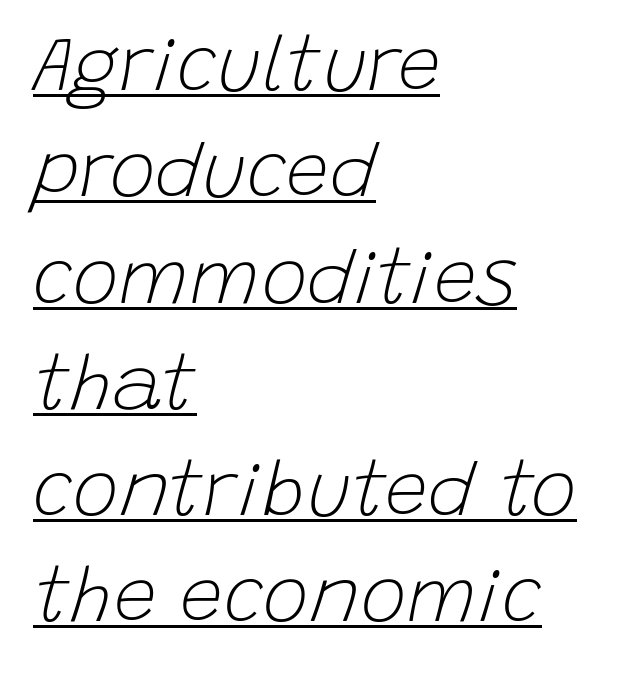
{"italic": "yes", "lean": "right", "slant_degrees": 15, "bold": "no", "weight": "light", "width": "normal", "stroke_contrast": "low", "x_height": "large", "monospaced": "no", "underline": "yes", "align": "left", "line_spacing": "normal", "line_spacing_ratio": 1.38, "letter_spacing": "normal", "letter_spacing_em": 0.0, "glyph_px": 77}
